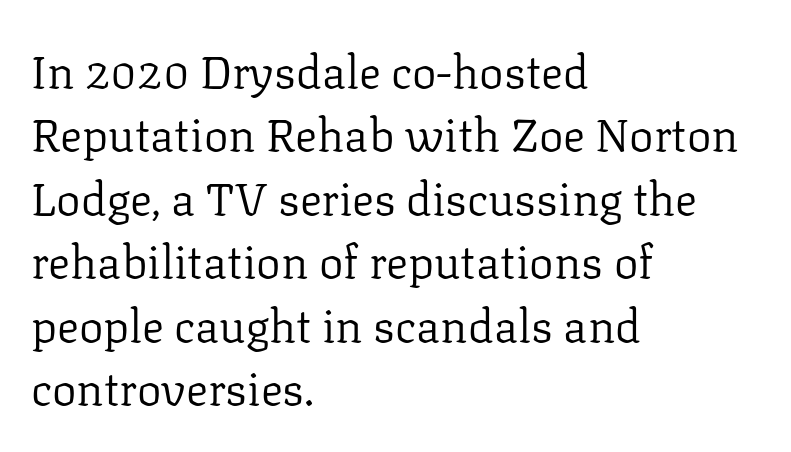
{"serif": "yes", "italic": "no", "bold": "no", "weight": "regular", "width": "normal", "stroke_contrast": "low", "x_height": "medium", "monospaced": "no", "underline": "no", "align": "left", "line_spacing": "normal", "line_spacing_ratio": 1.38, "letter_spacing": "normal", "letter_spacing_em": 0.0, "glyph_px": 46}
